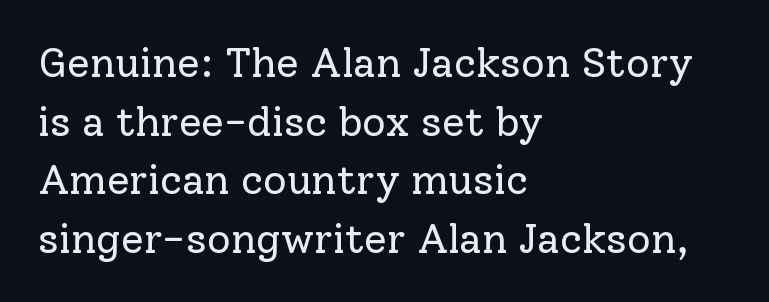
The type is set solid horizontally, with unmodified tracking. The weight tops out at a normal text grade. Quick note: not italic, upright. The text block is weighted toward the left margin, trailing off unevenly rightward. Interline gaps are of average width in this sample.
